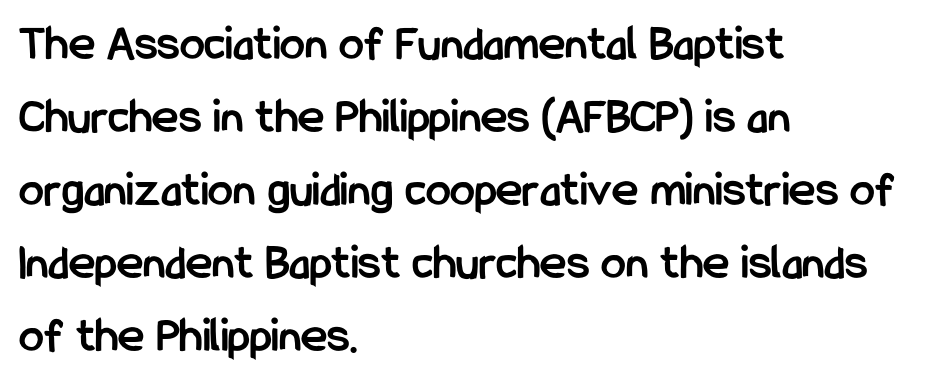
{"serif": "no", "italic": "no", "bold": "yes", "weight": "semibold", "width": "condensed", "stroke_contrast": "low", "x_height": "medium", "monospaced": "no", "underline": "no", "align": "left", "line_spacing": "normal", "line_spacing_ratio": 1.46, "letter_spacing": "normal", "letter_spacing_em": 0.0, "glyph_px": 50}
